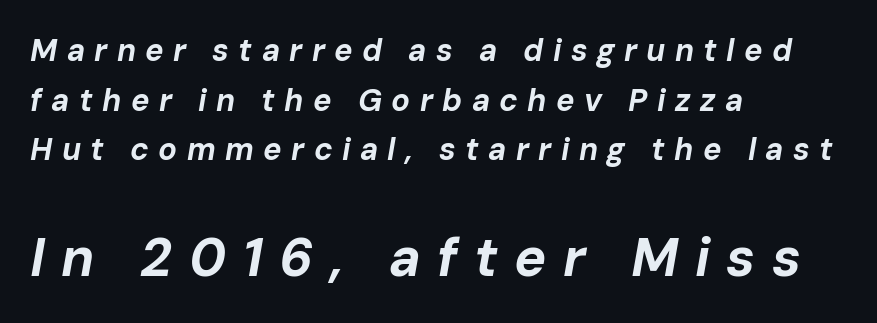
Q: Is the text bold? A: Yes.
Q: Is the text italic (slanted)? A: Yes, it leans right by about 10 degrees.
Q: Is the text underlined? A: No.
Q: How is the paragraph aligned? A: Left-aligned.
Q: Is the spacing between letters normal or unusually wide? A: Unusually wide.
Q: Is the spacing between lines tight, normal or loose? A: Normal.
Q: Which block of text is set in a larger size, the first (top) or the second (bottom)? A: The second (bottom) one.
Q: Width (condensed, normal, or wide)? A: Normal.
Q: Stroke contrast? A: Low.
Q: x-height? A: Medium.
Q: Monospaced? A: No.
